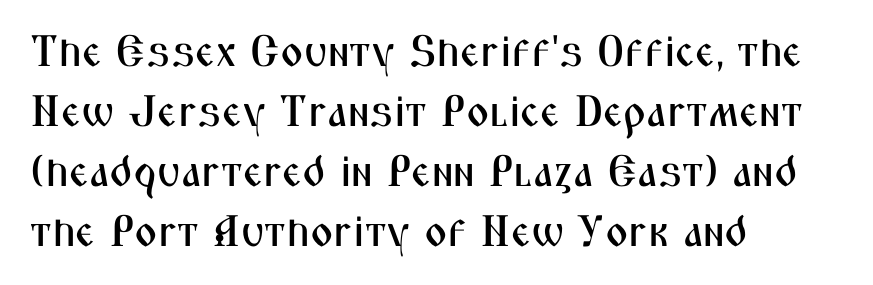
Q: Is the text italic (slanted)? A: No, it is upright.
Q: Is the typeface a serif or a sans-serif typeface? A: Sans-serif.
Q: Is the text underlined? A: No.
Q: How is the paragraph aligned? A: Left-aligned.
Q: Is the spacing between letters normal or unusually wide? A: Normal.
Q: Is the spacing between lines tight, normal or loose? A: Normal.
Q: Width (condensed, normal, or wide)? A: Condensed.
Q: Stroke contrast? A: Medium.
Q: x-height? A: Medium.
Q: Monospaced? A: No.
